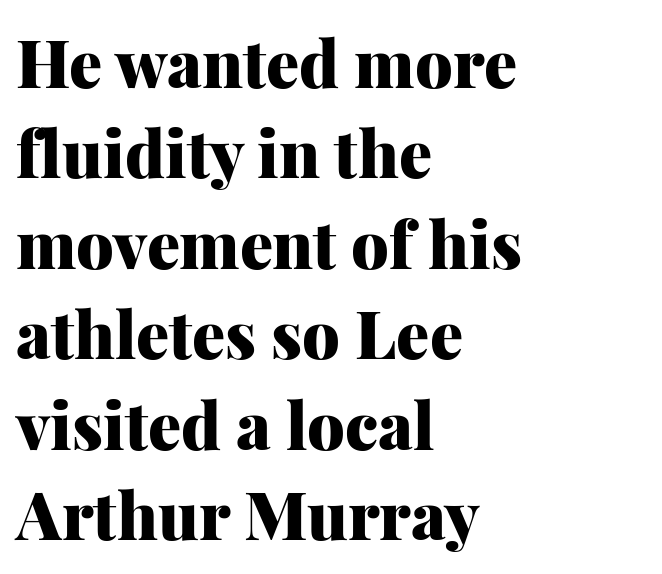
{"serif": "yes", "italic": "no", "bold": "yes", "weight": "heavy", "width": "normal", "stroke_contrast": "medium", "x_height": "medium", "monospaced": "no", "underline": "no", "align": "left", "line_spacing": "normal", "line_spacing_ratio": 1.37, "letter_spacing": "normal", "letter_spacing_em": 0.0, "glyph_px": 66}
